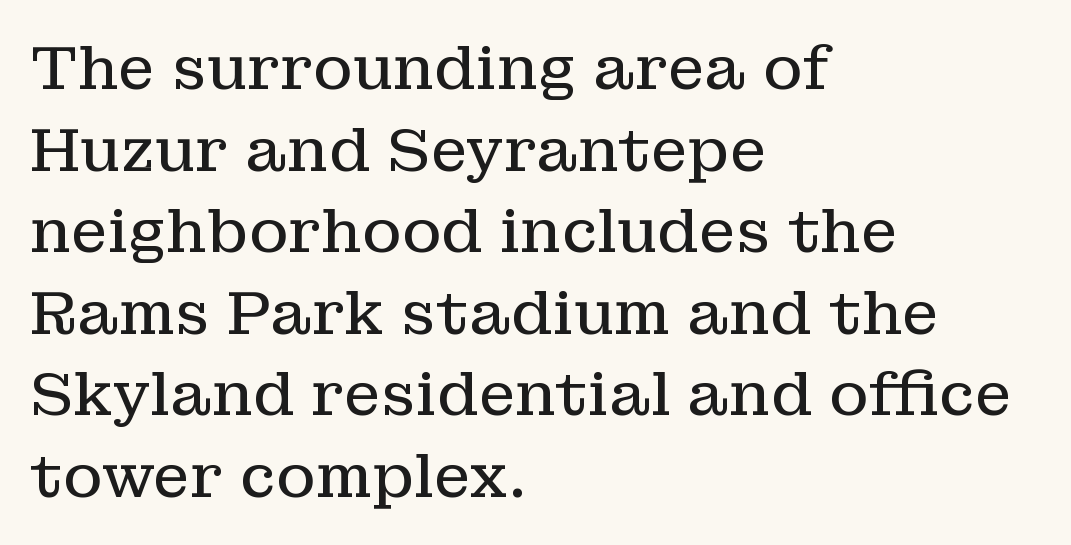
{"serif": "yes", "italic": "no", "bold": "no", "weight": "regular", "width": "normal", "stroke_contrast": "low", "x_height": "medium", "monospaced": "no", "underline": "no", "align": "left", "line_spacing": "normal", "line_spacing_ratio": 1.36, "letter_spacing": "normal", "letter_spacing_em": 0.0, "glyph_px": 60}
